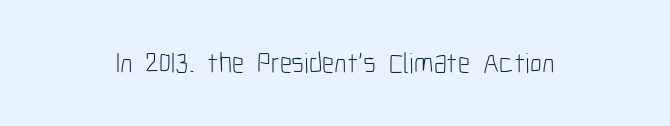
Q: Is the text bold? A: No.
Q: Is the text italic (slanted)? A: No, it is upright.
Q: Is the typeface a serif or a sans-serif typeface? A: Sans-serif.
Q: Is the text underlined? A: No.
Q: Is the spacing between letters normal or unusually wide? A: Normal.
Q: Width (condensed, normal, or wide)? A: Condensed.
Q: Stroke contrast? A: Low.
Q: x-height? A: Medium.
Q: Monospaced? A: No.
